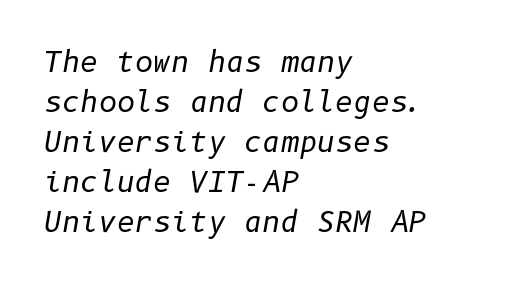
The image shows 28 px regular-weight type, italic (leaning right); set left-aligned, normal line spacing (1.43x), normal letter spacing, not underlined; low stroke contrast and a medium x-height.
